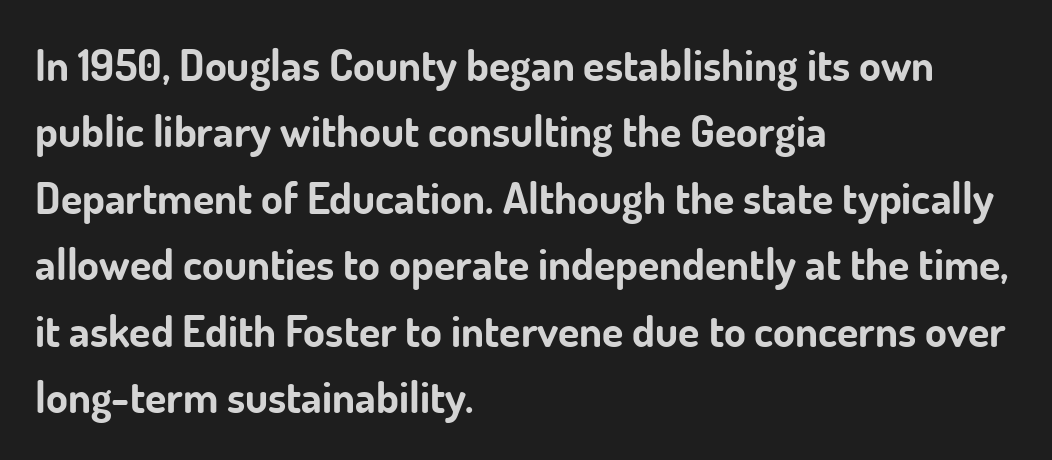
What's the leading like? Ordinary, nothing unusual. In CSS terms this would be text-align: left. This is heavy type, rendered in bold. Think of a printed novel: that variable character pitch is what you see here.
